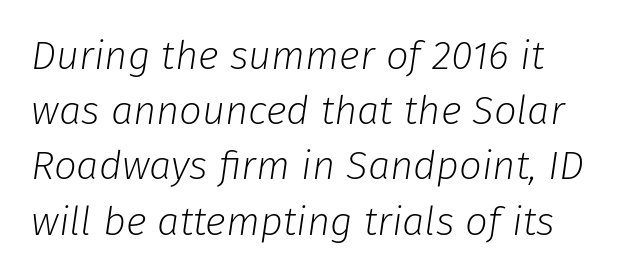
Q: Is the text bold? A: No.
Q: Is the text italic (slanted)? A: Yes, it leans right by about 8 degrees.
Q: Is the text underlined? A: No.
Q: How is the paragraph aligned? A: Left-aligned.
Q: Is the spacing between letters normal or unusually wide? A: Normal.
Q: Is the spacing between lines tight, normal or loose? A: Normal.
Q: Width (condensed, normal, or wide)? A: Normal.
Q: Stroke contrast? A: Low.
Q: x-height? A: Medium.
Q: Monospaced? A: No.
